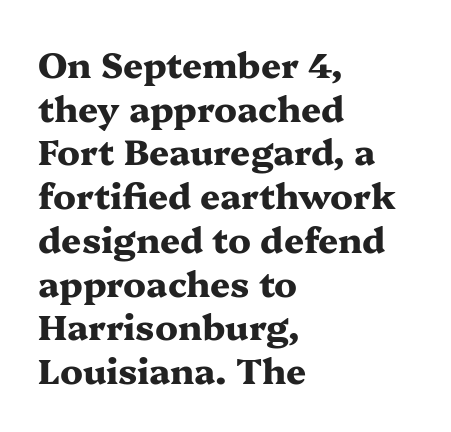
Little horizontal feet cap the strokes, marking this as serif type. Leftover space on each line is placed entirely after the last word. Rule under the text: the space is simply empty. Default kerning and tracking; the words read as compact shapes. Ascenders rise straight up at ninety degrees.
